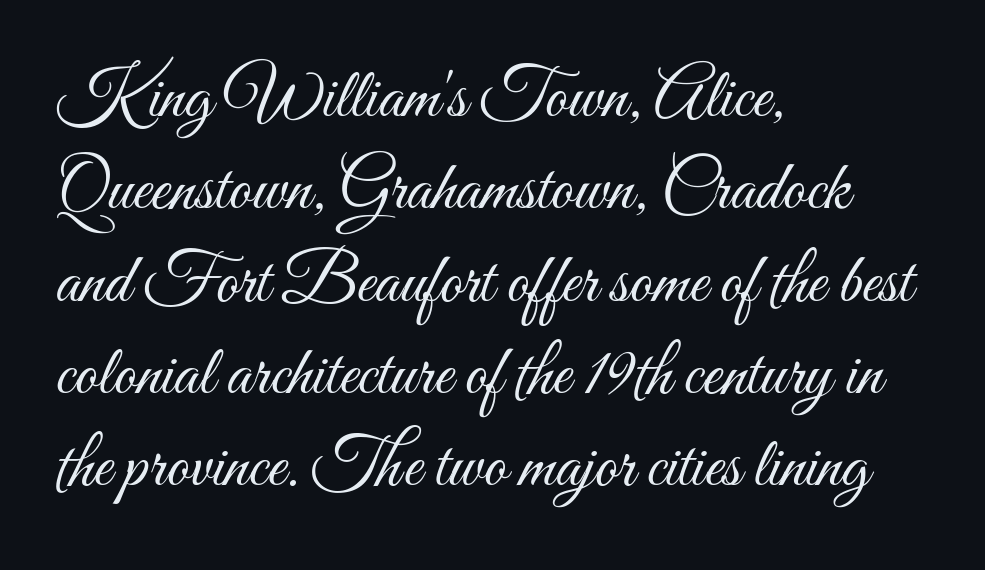
{"bold": "no", "weight": "light", "width": "condensed", "stroke_contrast": "medium", "x_height": "small", "monospaced": "no", "underline": "no", "align": "left", "line_spacing": "normal", "line_spacing_ratio": 1.3, "letter_spacing": "normal", "letter_spacing_em": 0.0, "glyph_px": 71}
